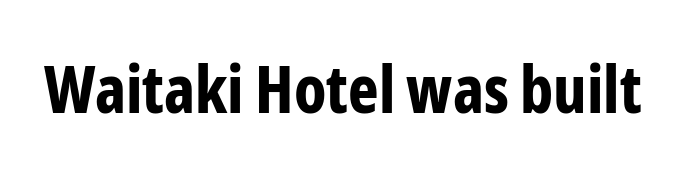
This sample uses a sans-serif face. Honestly, there is no underline to notice here at all. Proportional: the letters do not fall into vertical columns. How heavy is the stroke? Heavy — this is a bold. Vertical strokes here are truly vertical.
